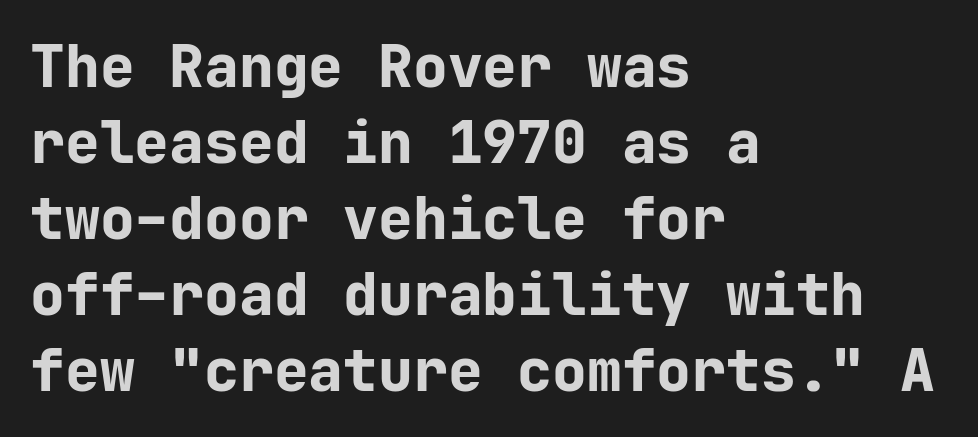
{"serif": "no", "italic": "no", "bold": "yes", "weight": "bold", "width": "normal", "stroke_contrast": "low", "x_height": "medium", "monospaced": "yes", "underline": "no", "align": "left", "line_spacing": "normal", "line_spacing_ratio": 1.31, "letter_spacing": "normal", "letter_spacing_em": 0.0, "glyph_px": 58}
